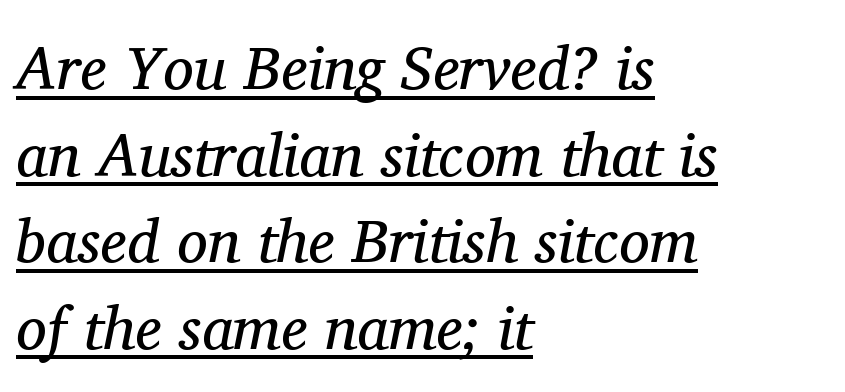
{"serif": "yes", "italic": "yes", "lean": "right", "slant_degrees": 11, "bold": "no", "weight": "regular", "width": "normal", "stroke_contrast": "medium", "x_height": "medium", "monospaced": "no", "underline": "yes", "align": "left", "line_spacing": "normal", "line_spacing_ratio": 1.42, "letter_spacing": "normal", "letter_spacing_em": 0.0, "glyph_px": 61}
